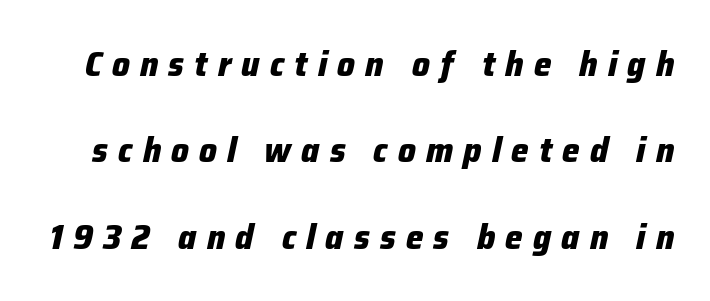
One glance says open: line gaps are wider than usual. The passage shown is typed in a proportional face where columns would drift. Posture: slanted. Anything drawn beneath the words? Only blank space. Weight: bold. The passage shown has open, widely tracked lettering throughout.
